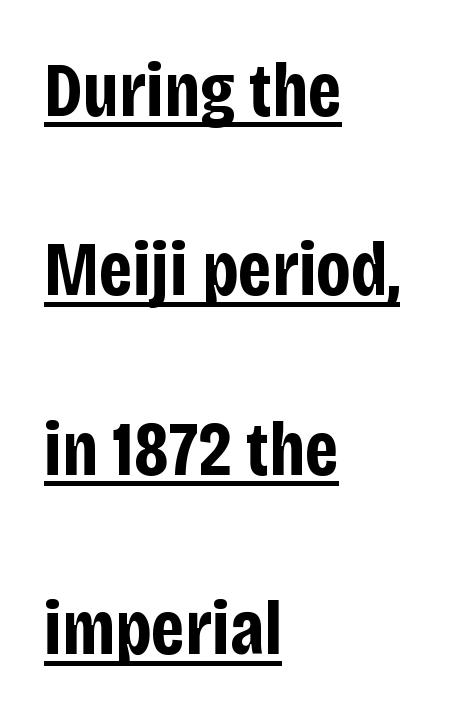
Glance below the letters and you will spot a drawn line. Examine the stroke ends and you'll find no serifs. Does the copy run flush right? No — it runs flush left. Note the varied advance widths — an 'i' is clearly narrower than an 'm'. The line texture is even and compact thanks to regular tracking. It's the straight-up-and-down kind of type.
